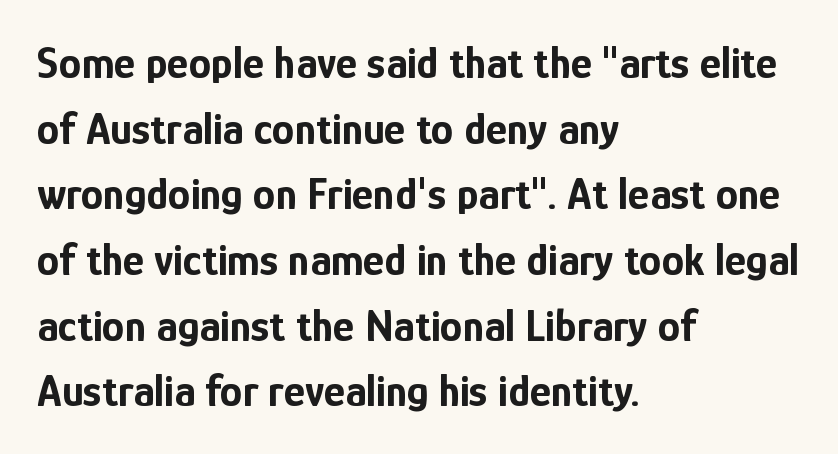
Serifs: no, the terminals of the letterforms are clean. The specimen omits any rule beneath the text block's lines. The typesetting leans heavy: a genuine bold. Is there any slant? The stems are plumb. The type is set solid horizontally, with unmodified tracking. A typesetter would call this proportional, since set widths differ per character.
